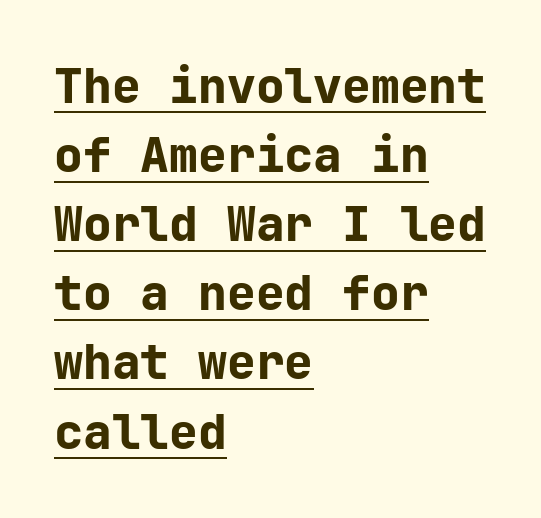
{"serif": "no", "italic": "no", "bold": "yes", "weight": "bold", "width": "normal", "stroke_contrast": "low", "x_height": "medium", "underline": "yes", "align": "left", "line_spacing": "normal", "line_spacing_ratio": 1.44, "letter_spacing": "normal", "letter_spacing_em": 0.0, "glyph_px": 48}
